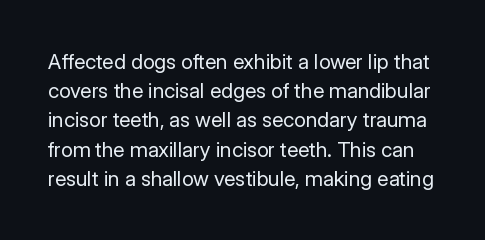
The image shows 21 px text type, upright; set normal line spacing (1.39x), normal letter spacing, not underlined.
